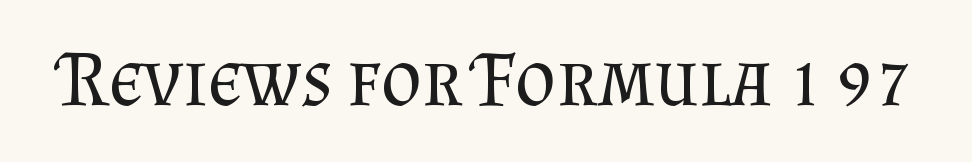
These lines were composed using upright roman letters. The typesetting does not lean heavy: it is not bold. Small tapered or slab feet sit at the stroke ends, so this counts as serif. The horizontal fit of the characters is conventional and even. These lines are rendered in a variable-pitch font. Each row of text sits above clean, open space.
